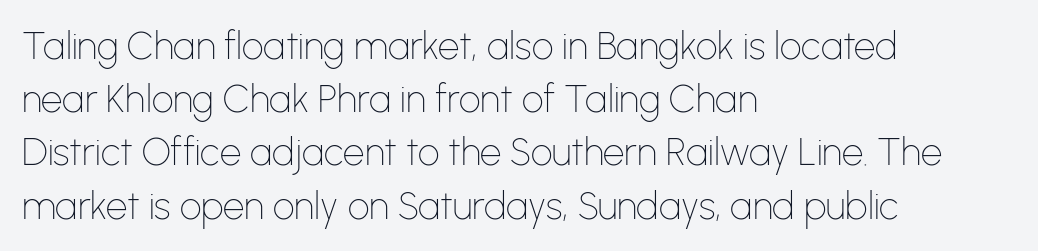
The rendering uses natural spacing where letterforms have individual widths. The face used here is a sans, in the tradition of grotesques and geometrics. Bare-footed words on every line. The paragraph has a hard left edge and a soft right edge. Each stroke keeps to a modest, everyday thickness or less.
